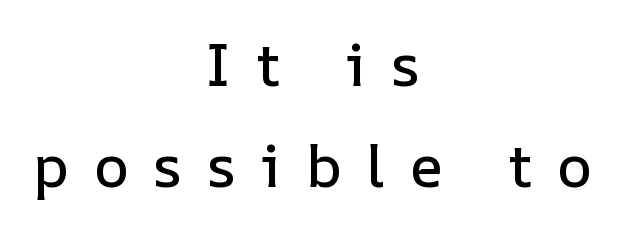
The image shows 59 px text type, upright; set centered, line spacing 1.71x, unusually wide letter spacing (+0.42 em), not underlined; low stroke contrast and a medium x-height.
